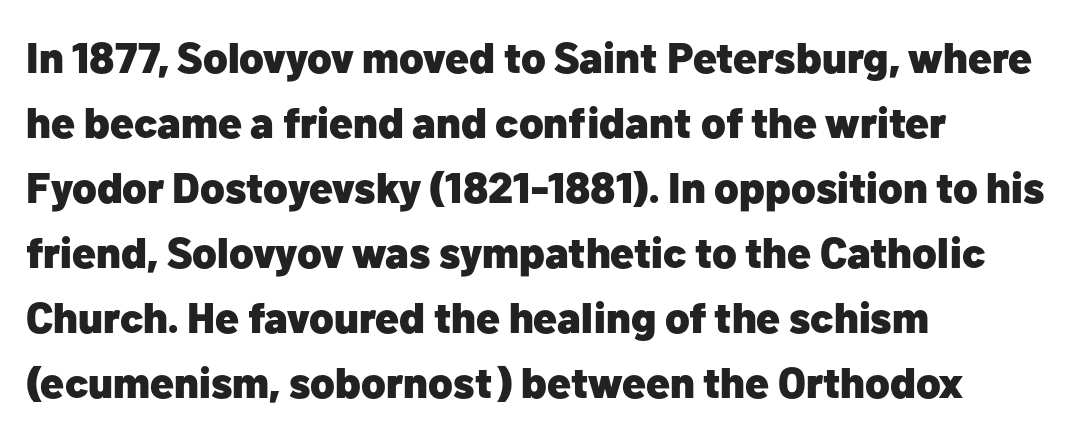
Honestly, the row spacing looks completely unremarkable. Layout note: lines flush left. A roman cut, with each character standing at attention. Compared with an ordinary text face, these strokes are far heavier — a full bold. In terms of letterspacing, this is plain default setting. Do the characters align in a grid? No, the font is proportional.
